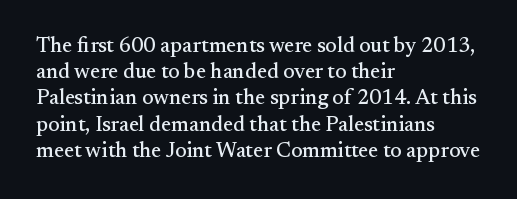
A typesetter would call this leading conventional body-copy spacing. Upright lettering throughout. This rendering uses left alignment, leaving the right contour irregular. The letterforms sit shoulder to shoulder at normal distance. Decoration check: the copy has no underline.
